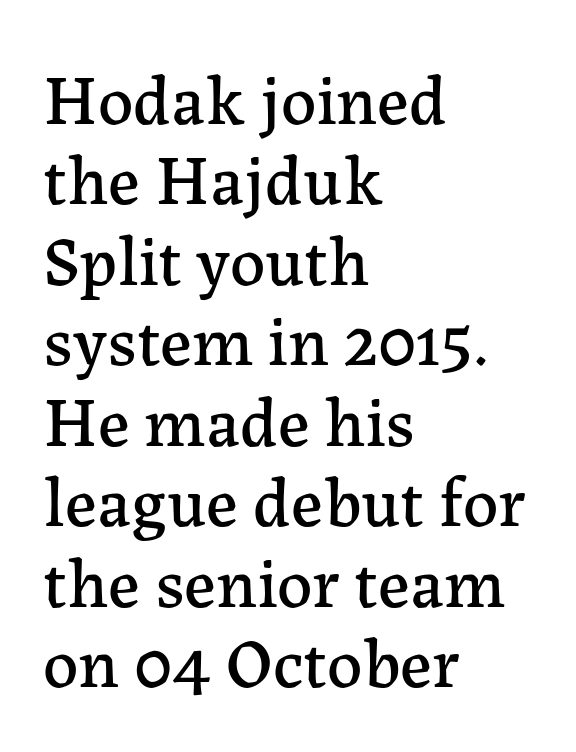
{"serif": "yes", "italic": "no", "width": "normal", "stroke_contrast": "low", "x_height": "medium", "monospaced": "no", "underline": "no", "align": "left", "line_spacing": "tight", "line_spacing_ratio": 1.15, "letter_spacing": "normal", "letter_spacing_em": 0.0, "glyph_px": 70}
